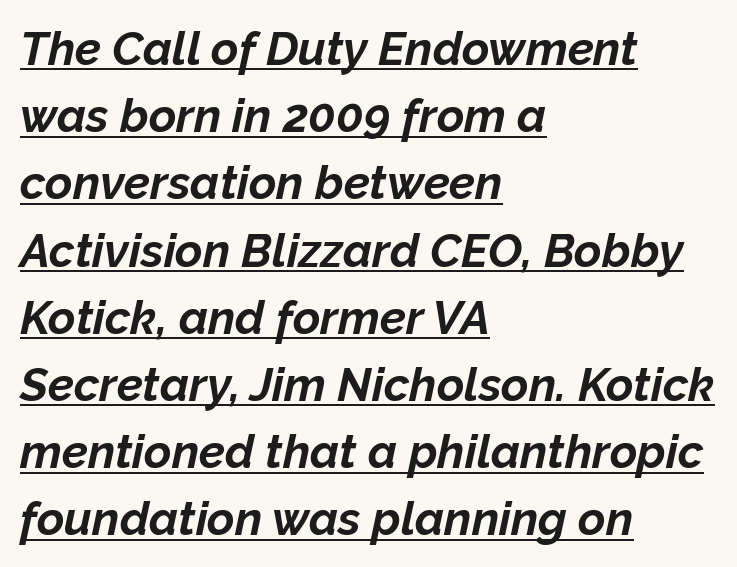
The strokes are fattened all the way to bold. A typesetter would call this zero additional tracking. Notice how descenders clear the ascenders below comfortably — that's standard leading. Proportional: the letters do not fall into vertical columns. A classic flush-left, rag-right setting is used for this passage. Underlined type.
